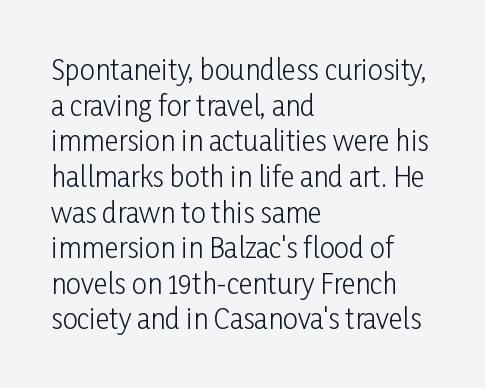
The image shows 27 px text type, upright; set left-aligned, normal line spacing (1.32x), normal letter spacing, not underlined.
